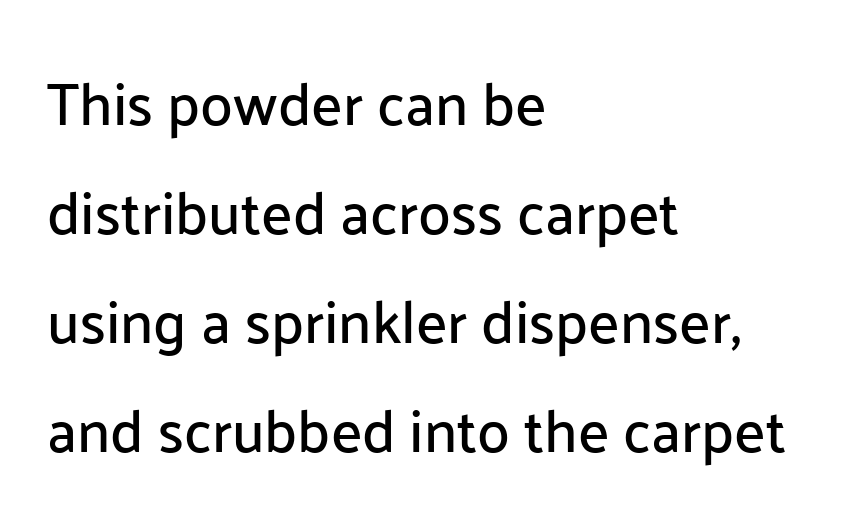
Q: Is the text italic (slanted)? A: No, it is upright.
Q: Is the typeface a serif or a sans-serif typeface? A: Sans-serif.
Q: Is the text underlined? A: No.
Q: How is the paragraph aligned? A: Left-aligned.
Q: Is the spacing between letters normal or unusually wide? A: Normal.
Q: Width (condensed, normal, or wide)? A: Normal.
Q: Stroke contrast? A: Low.
Q: x-height? A: Medium.
Q: Monospaced? A: No.
